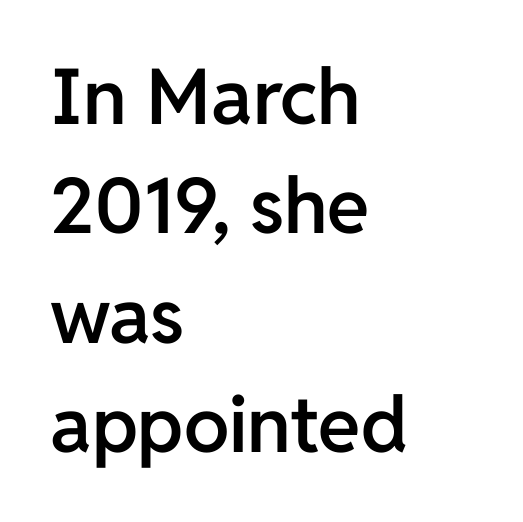
The image shows 77 px semibold sans-serif type, upright; set left-aligned, normal line spacing (1.42x), normal letter spacing, not underlined; low stroke contrast and a medium x-height.
